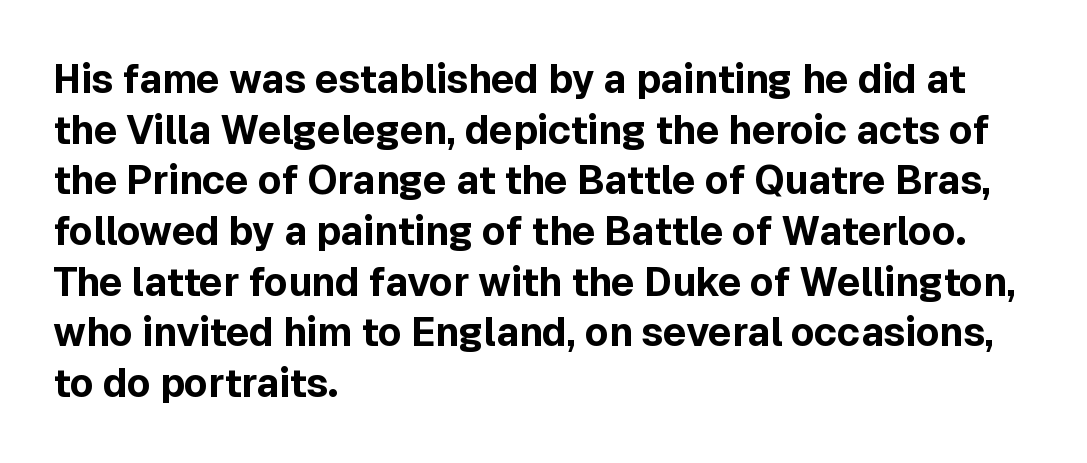
The image shows 39 px bold sans-serif type, upright; set left-aligned, normal line spacing (1.3x), normal letter spacing, not underlined; a medium x-height.
